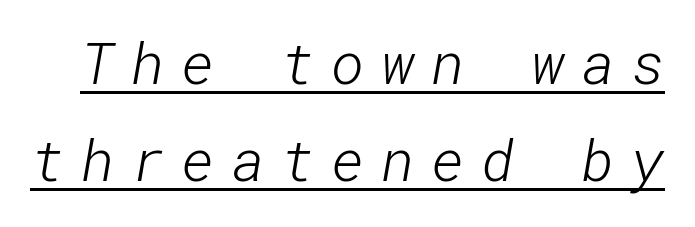
Q: Is the text bold? A: No.
Q: Is the typeface a serif or a sans-serif typeface? A: Sans-serif.
Q: Is the text underlined? A: Yes.
Q: Is the spacing between letters normal or unusually wide? A: Unusually wide.
Q: Width (condensed, normal, or wide)? A: Normal.
Q: Stroke contrast? A: Low.
Q: x-height? A: Medium.
